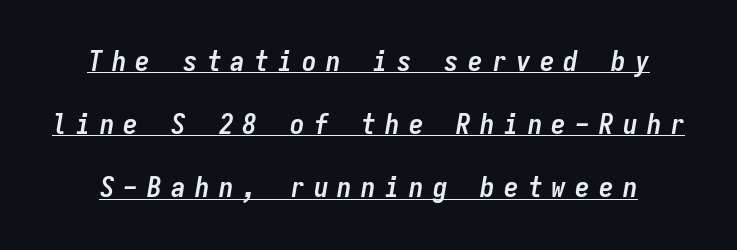
{"italic": "yes", "lean": "right", "slant_degrees": 9, "bold": "yes", "weight": "semibold", "width": "condensed", "stroke_contrast": "low", "x_height": "medium", "monospaced": "yes", "underline": "yes", "line_spacing": "loose", "line_spacing_ratio": 2.18, "letter_spacing": "wide", "letter_spacing_em": 0.32, "glyph_px": 29}
